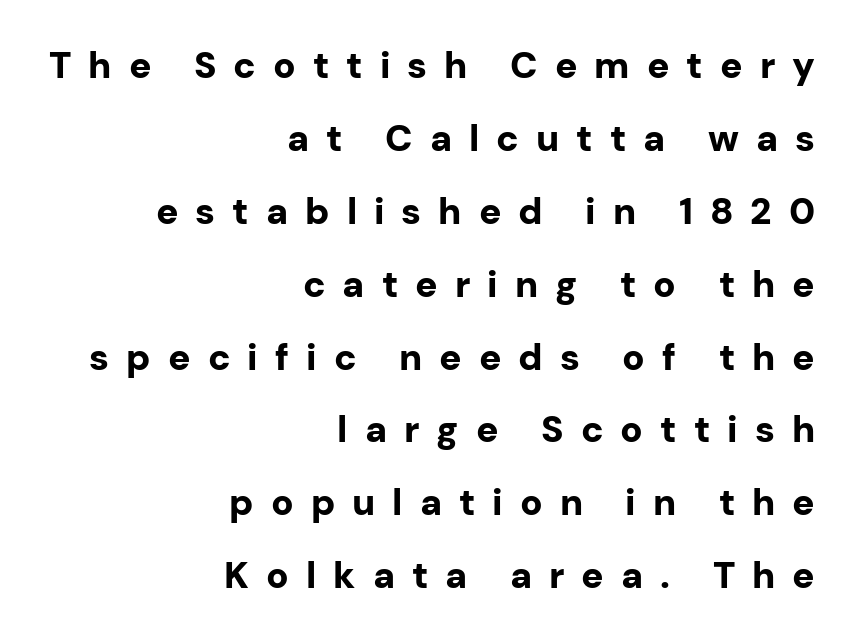
Q: Is the text bold? A: Yes.
Q: Is the text italic (slanted)? A: No, it is upright.
Q: Is the typeface a serif or a sans-serif typeface? A: Sans-serif.
Q: Is the text underlined? A: No.
Q: How is the paragraph aligned? A: Right-aligned.
Q: Is the spacing between letters normal or unusually wide? A: Unusually wide.
Q: Is the spacing between lines tight, normal or loose? A: Loose.
Q: Width (condensed, normal, or wide)? A: Normal.
Q: Stroke contrast? A: Low.
Q: x-height? A: Medium.
Q: Monospaced? A: No.
